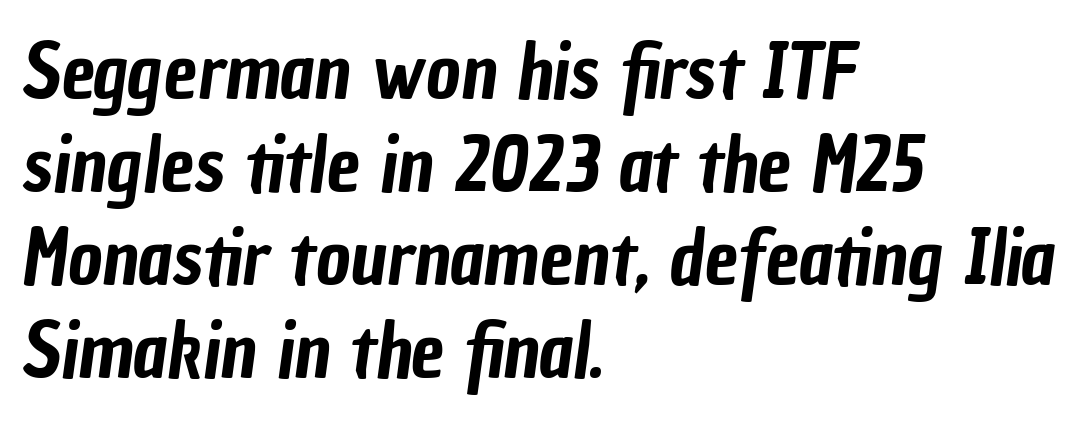
Unlike a traditional serif, this face leaves its strokes unadorned. Spacing verdict: proportional, widths tailored to each character. Just letters on the line, the space beneath them empty. What stands out about the letter spacing? Nothing — it is the standard amount. The setting favours the left margin, as ordinary paragraphs usually do.
